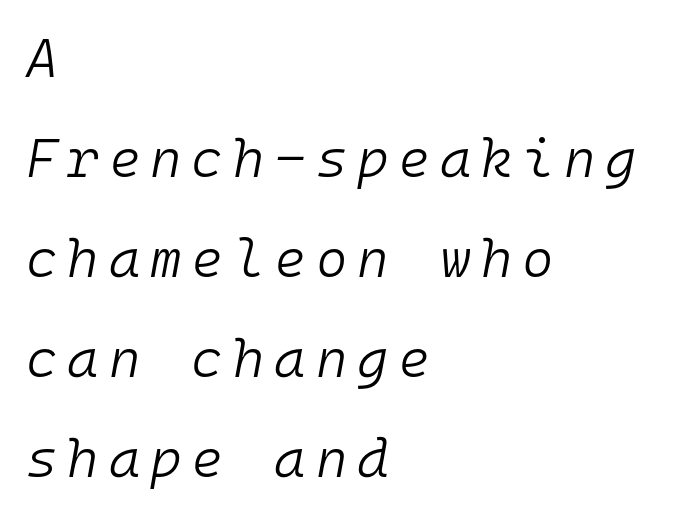
Q: Is the text bold? A: No.
Q: Is the text italic (slanted)? A: Yes, it leans right by about 10 degrees.
Q: Is the text underlined? A: No.
Q: How is the paragraph aligned? A: Left-aligned.
Q: Width (condensed, normal, or wide)? A: Normal.
Q: Stroke contrast? A: Low.
Q: x-height? A: Medium.
Q: Monospaced? A: Yes.
